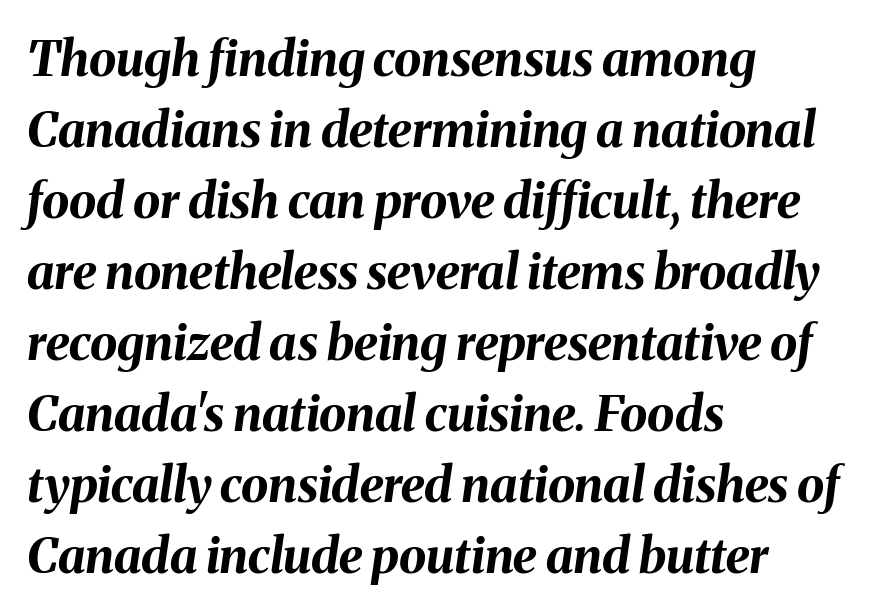
Q: Is the text bold? A: Yes.
Q: Is the text italic (slanted)? A: Yes, it leans right by about 8 degrees.
Q: Is the text underlined? A: No.
Q: How is the paragraph aligned? A: Left-aligned.
Q: Is the spacing between letters normal or unusually wide? A: Normal.
Q: Is the spacing between lines tight, normal or loose? A: Normal.
Q: Width (condensed, normal, or wide)? A: Normal.
Q: Stroke contrast? A: Medium.
Q: x-height? A: Medium.
Q: Monospaced? A: No.
